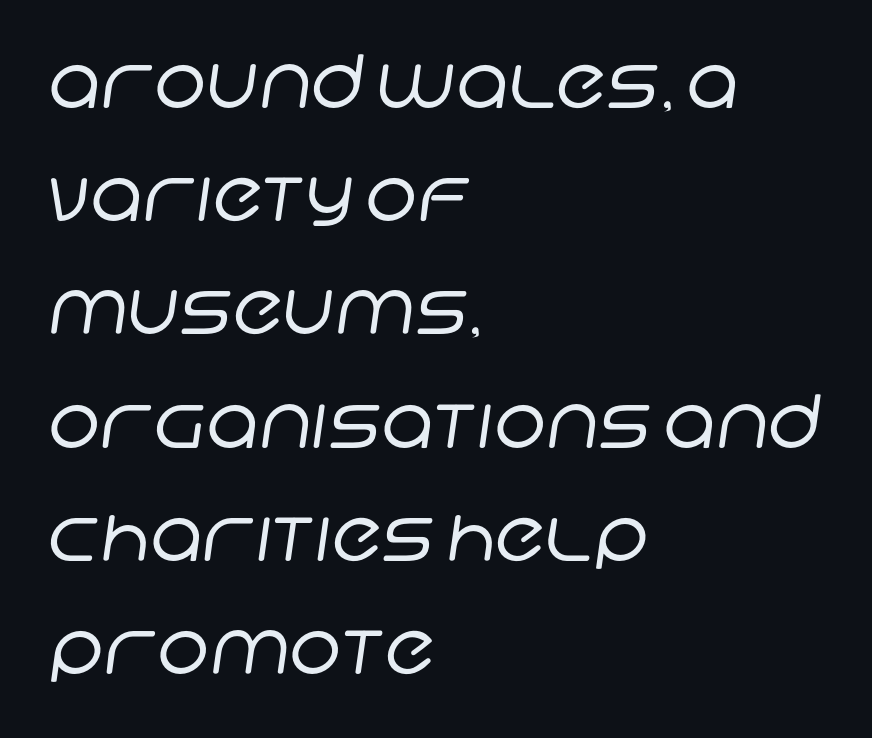
Q: Is the text bold? A: No.
Q: Is the typeface a serif or a sans-serif typeface? A: Sans-serif.
Q: Is the text underlined? A: No.
Q: How is the paragraph aligned? A: Left-aligned.
Q: Is the spacing between letters normal or unusually wide? A: Normal.
Q: Is the spacing between lines tight, normal or loose? A: Normal.
Q: Width (condensed, normal, or wide)? A: Normal.
Q: Stroke contrast? A: Low.
Q: x-height? A: Large.
Q: Monospaced? A: No.
